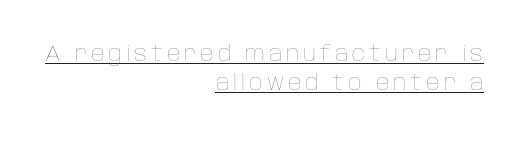
{"italic": "no", "bold": "no", "underline": "yes", "align": "right", "line_spacing": "normal", "line_spacing_ratio": 1.39, "glyph_px": 21}
